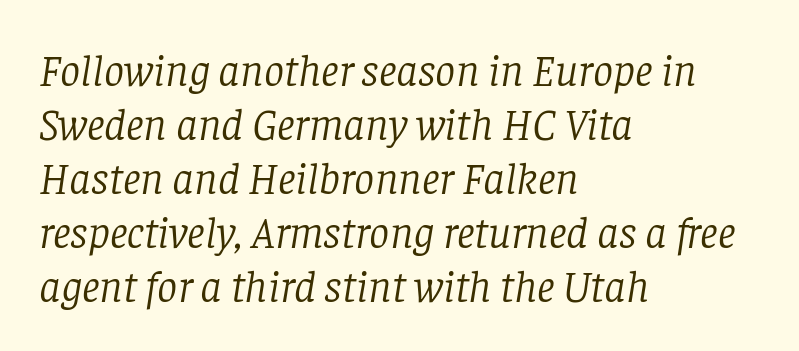
The image shows 45 px light serif type, italic (leaning right); set left-aligned, line spacing 1.2x, normal letter spacing, not underlined; low stroke contrast and a large x-height.
